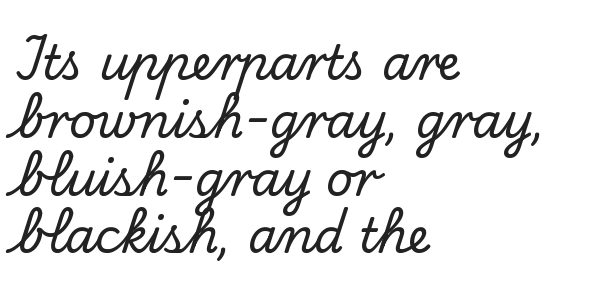
Q: Is the text italic (slanted)? A: Yes.
Q: Is the typeface a serif or a sans-serif typeface? A: Serif.
Q: Is the text underlined? A: No.
Q: How is the paragraph aligned? A: Left-aligned.
Q: Is the spacing between letters normal or unusually wide? A: Normal.
Q: Width (condensed, normal, or wide)? A: Normal.
Q: Stroke contrast? A: Low.
Q: x-height? A: Small.
Q: Monospaced? A: No.
